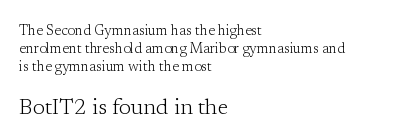
Does the copy run flush right? No — it runs flush left. The area under the type is left untouched. A quiet, ordinary-to-light weight characterises the typeface. Observe the ordinary spacing: letters are neighbours, not strangers. Is there any slant? The stems are plumb.
